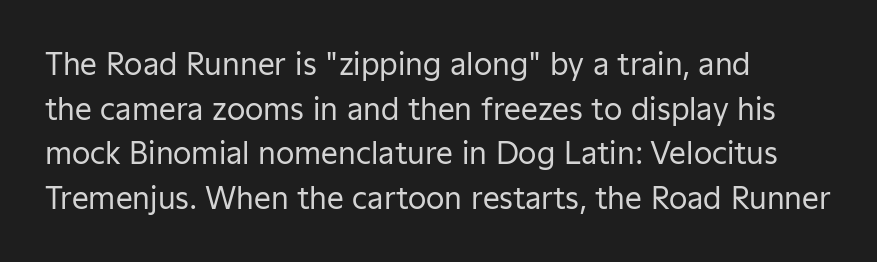
Look at the bottom of the vertical strokes: they stop flat, with no serifs. Tracking here is standard; glyphs follow each other at the usual distance. What's the leading like? Ordinary, nothing unusual. Weight class: somewhere from thin through regular.
